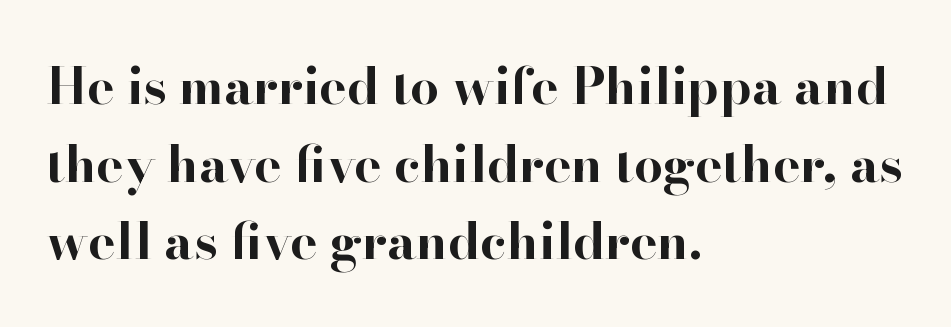
Q: Is the text bold? A: Yes.
Q: Is the text italic (slanted)? A: No, it is upright.
Q: Is the typeface a serif or a sans-serif typeface? A: Serif.
Q: Is the text underlined? A: No.
Q: How is the paragraph aligned? A: Left-aligned.
Q: Is the spacing between letters normal or unusually wide? A: Normal.
Q: Is the spacing between lines tight, normal or loose? A: Normal.
Q: Width (condensed, normal, or wide)? A: Normal.
Q: Stroke contrast? A: High.
Q: x-height? A: Small.
Q: Monospaced? A: No.
